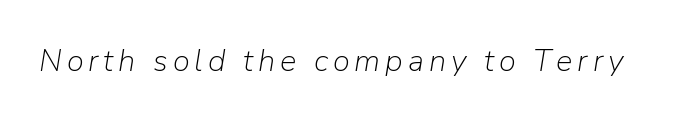
Q: Is the text bold? A: No.
Q: Is the text italic (slanted)? A: Yes, it leans right by about 9 degrees.
Q: Is the text underlined? A: No.
Q: Width (condensed, normal, or wide)? A: Normal.
Q: Stroke contrast? A: Low.
Q: x-height? A: Medium.
Q: Monospaced? A: No.
